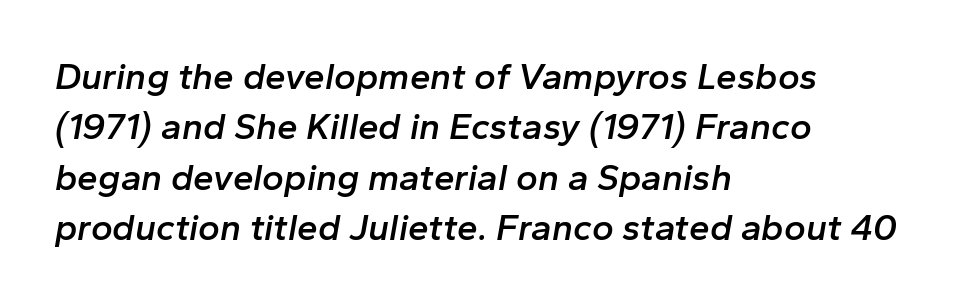
{"italic": "yes", "lean": "right", "slant_degrees": 10, "bold": "semi", "weight": "semibold", "width": "normal", "stroke_contrast": "low", "x_height": "medium", "monospaced": "no", "underline": "no", "align": "left", "line_spacing": "normal", "line_spacing_ratio": 1.36, "letter_spacing": "normal", "letter_spacing_em": 0.0, "glyph_px": 37}
